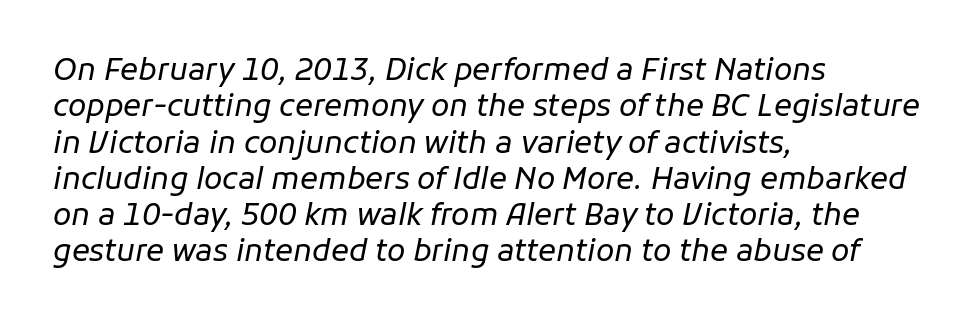
{"italic": "yes", "lean": "right", "slant_degrees": 11, "bold": "no", "weight": "regular", "width": "normal", "stroke_contrast": "low", "x_height": "medium", "monospaced": "no", "underline": "no", "align": "left", "line_spacing_ratio": 1.21, "letter_spacing": "normal", "letter_spacing_em": 0.0, "glyph_px": 30}
